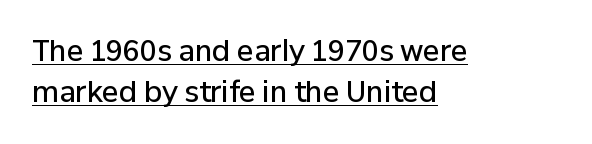
The image shows 28 px semibold sans-serif type, upright; set left-aligned, normal line spacing (1.48x), normal letter spacing, underlined; low stroke contrast and a medium x-height.
